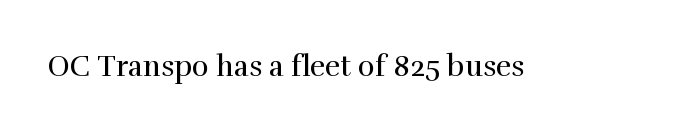
The image shows 29 px regular-weight serif type, upright; set normal letter spacing, not underlined; high stroke contrast and a medium x-height.
